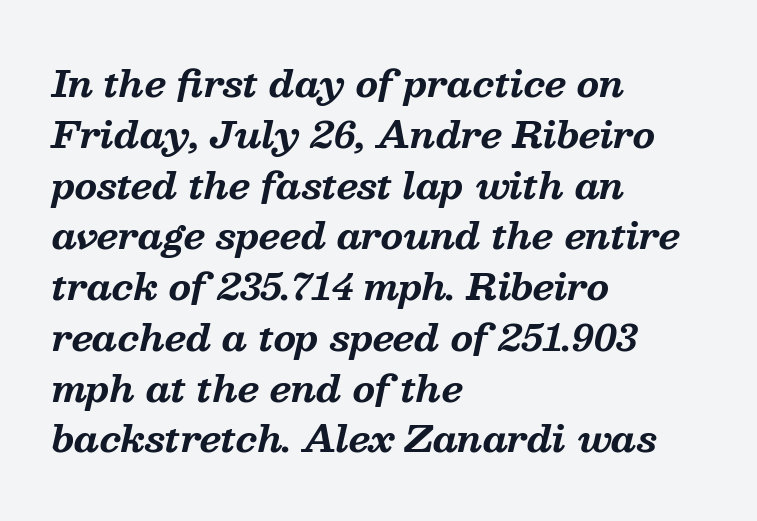
{"serif": "yes", "italic": "yes", "lean": "right", "slant_degrees": 13, "bold": "yes", "weight": "bold", "width": "normal", "stroke_contrast": "medium", "x_height": "medium", "monospaced": "no", "underline": "no", "align": "left", "line_spacing": "normal", "line_spacing_ratio": 1.41, "letter_spacing": "normal", "letter_spacing_em": 0.0, "glyph_px": 36}
